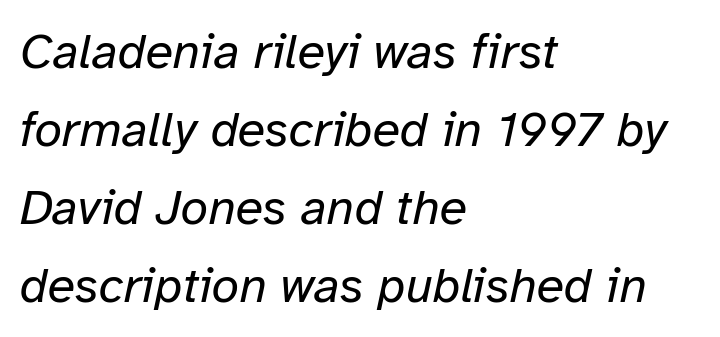
{"italic": "yes", "lean": "right", "slant_degrees": 12, "bold": "no", "weight": "regular", "width": "normal", "stroke_contrast": "low", "x_height": "medium", "monospaced": "no", "underline": "no", "align": "left", "line_spacing": "normal", "line_spacing_ratio": 1.56, "letter_spacing": "normal", "letter_spacing_em": 0.0, "glyph_px": 50}
